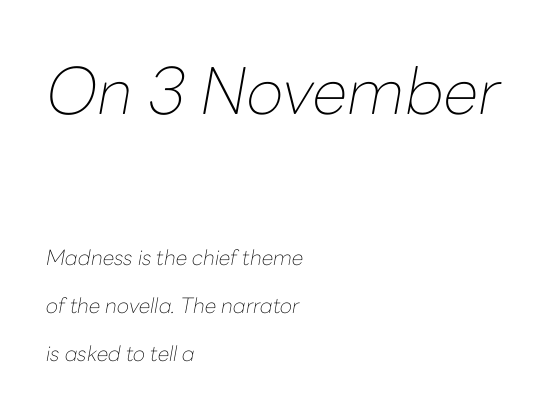
Q: Is the text bold? A: No.
Q: Is the text italic (slanted)? A: Yes, it leans right by about 10 degrees.
Q: Is the text underlined? A: No.
Q: How is the paragraph aligned? A: Left-aligned.
Q: Is the spacing between letters normal or unusually wide? A: Normal.
Q: Is the spacing between lines tight, normal or loose? A: Loose.
Q: Which block of text is set in a larger size, the first (top) or the second (bottom)? A: The first (top) one.
Q: Width (condensed, normal, or wide)? A: Normal.
Q: Stroke contrast? A: Low.
Q: x-height? A: Medium.
Q: Monospaced? A: No.
